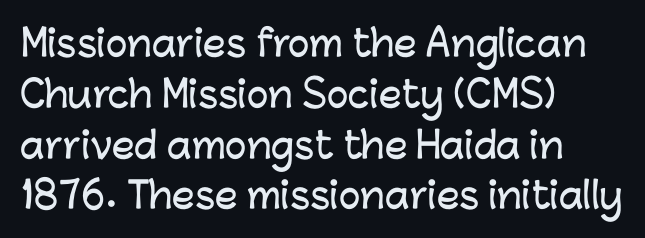
{"serif": "no", "italic": "no", "width": "normal", "stroke_contrast": "low", "x_height": "medium", "monospaced": "no", "underline": "no", "align": "left", "line_spacing": "normal", "line_spacing_ratio": 1.41, "letter_spacing": "normal", "letter_spacing_em": 0.0, "glyph_px": 36}
